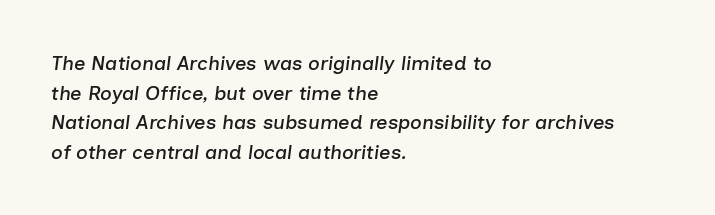
{"italic": "yes", "lean": "right", "slant_degrees": 7, "underline": "no", "align": "left", "line_spacing": "normal", "line_spacing_ratio": 1.48, "letter_spacing": "normal", "letter_spacing_em": 0.0, "glyph_px": 20}
